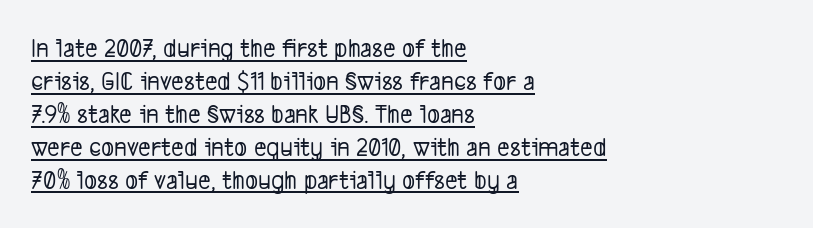
{"underline": "yes", "align": "left", "line_spacing_ratio": 1.22, "letter_spacing": "normal", "letter_spacing_em": 0.0, "glyph_px": 27}
